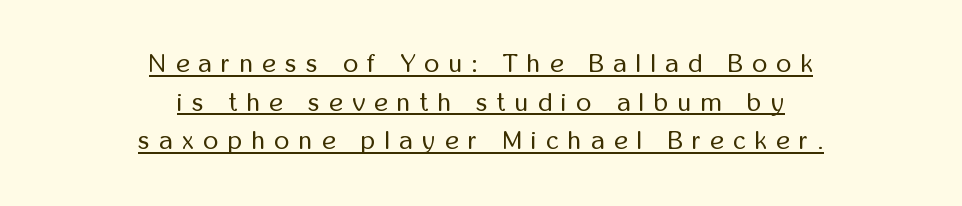
{"italic": "no", "bold": "no", "underline": "yes", "align": "center", "line_spacing": "normal", "line_spacing_ratio": 1.49, "letter_spacing": "wide", "letter_spacing_em": 0.37, "glyph_px": 26}
